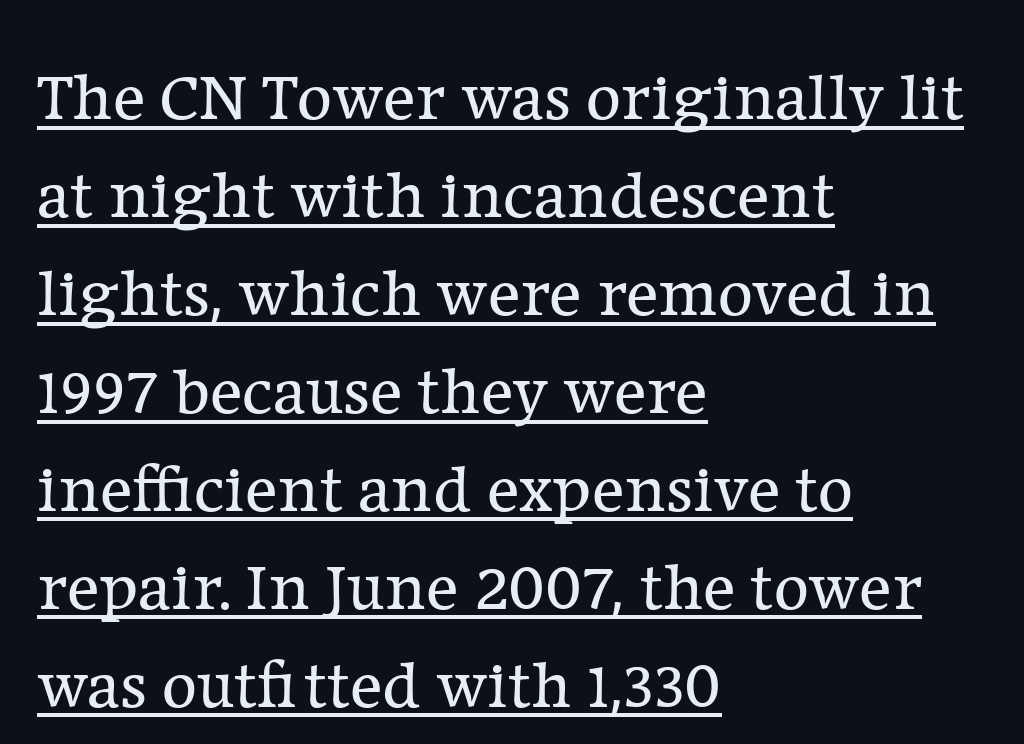
{"serif": "yes", "italic": "no", "bold": "no", "weight": "regular", "width": "normal", "stroke_contrast": "low", "x_height": "medium", "monospaced": "no", "underline": "yes", "align": "left", "line_spacing": "normal", "line_spacing_ratio": 1.44, "letter_spacing": "normal", "letter_spacing_em": 0.0, "glyph_px": 68}
